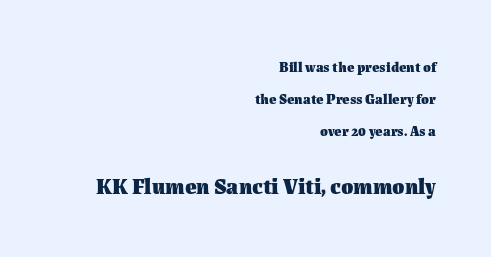
Standard letterfit; no display-style spreading of the glyphs. This is the regular roman posture of the typeface. Compared with a flush-left layout, this one pins lines to the opposite, right side. Typesetter's note: full bold, strokes at maximum text heaviness. In this sample the second text group is rendered at the bigger scale.
